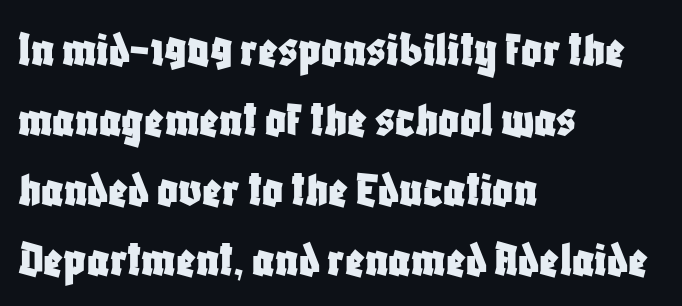
A typesetter would call this proportional, since set widths differ per character. Which margin do the lines hug? The left one — the right edge is uneven. Compared with typical body copy, the letter spacing here is the same. Classification — sans serif. In terms of leading, this rendering sits right in the middle.
